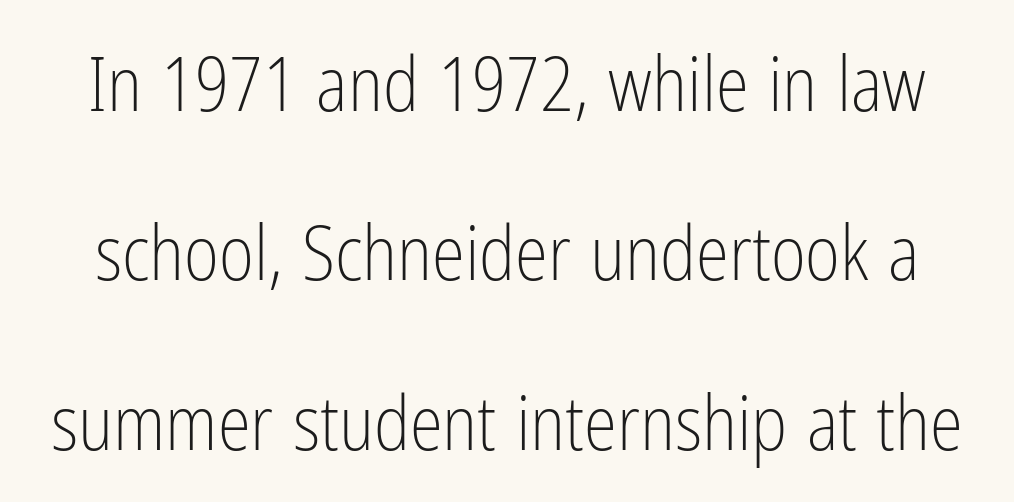
{"serif": "no", "italic": "no", "bold": "no", "weight": "light", "width": "condensed", "stroke_contrast": "low", "x_height": "medium", "monospaced": "no", "underline": "no", "line_spacing": "loose", "line_spacing_ratio": 2.26, "letter_spacing": "normal", "letter_spacing_em": 0.0, "glyph_px": 75}
